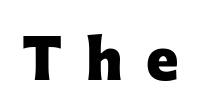
Words appear elongated and porous because spacing is wide. Note the varied advance widths — an 'i' is clearly narrower than an 'm'. The typesetting leans heavy: a genuine bold. The text was rendered using a sans face with plain stroke endings. The specimen omits any rule beneath the text block's lines. The lettering stays uniformly vertical, giving the passage a roman look.
